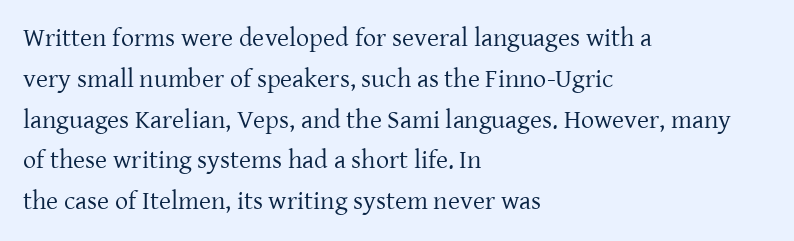
{"italic": "no", "bold": "no", "underline": "no", "align": "left", "line_spacing": "normal", "line_spacing_ratio": 1.57, "letter_spacing": "normal", "letter_spacing_em": 0.0, "glyph_px": 26}
